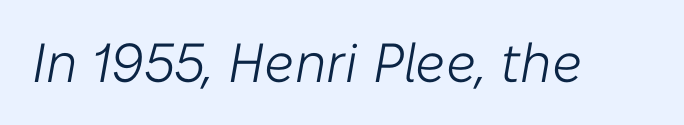
No letter is thick-stroked: the sample isn't bold. The words here are not underlined. Designer's note — italics engaged. These lines are rendered in a variable-pitch font.
